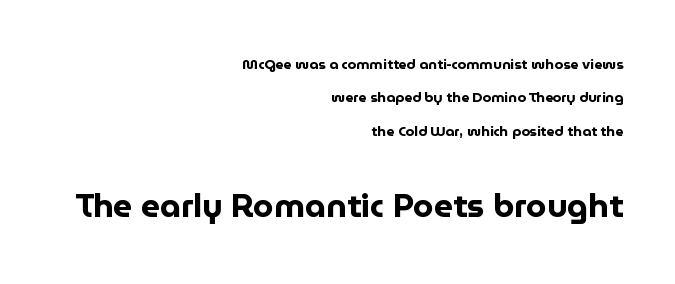
Q: Is the text bold? A: Yes.
Q: Is the text italic (slanted)? A: No, it is upright.
Q: Is the typeface a serif or a sans-serif typeface? A: Sans-serif.
Q: Is the text underlined? A: No.
Q: How is the paragraph aligned? A: Right-aligned.
Q: Is the spacing between letters normal or unusually wide? A: Normal.
Q: Is the spacing between lines tight, normal or loose? A: Loose.
Q: Which block of text is set in a larger size, the first (top) or the second (bottom)? A: The second (bottom) one.
Q: Width (condensed, normal, or wide)? A: Normal.
Q: Stroke contrast? A: Low.
Q: x-height? A: Medium.
Q: Monospaced? A: No.
